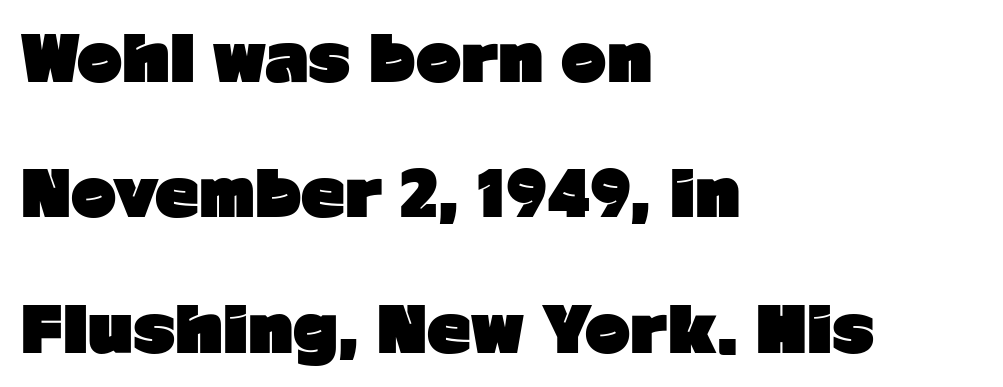
{"serif": "no", "italic": "no", "bold": "yes", "weight": "heavy", "width": "normal", "stroke_contrast": "low", "x_height": "medium", "monospaced": "no", "underline": "no", "align": "left", "line_spacing": "loose", "line_spacing_ratio": 2.22, "letter_spacing": "normal", "letter_spacing_em": 0.0, "glyph_px": 61}
